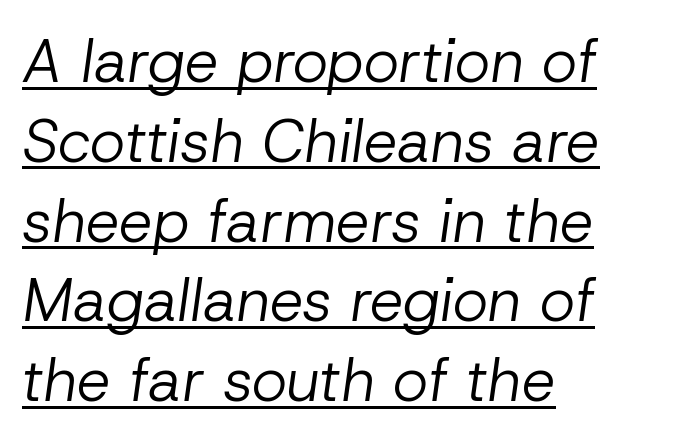
The image shows 60 px regular-weight type, italic (leaning right); set left-aligned, normal line spacing (1.33x), normal letter spacing, underlined; low stroke contrast and a medium x-height.
